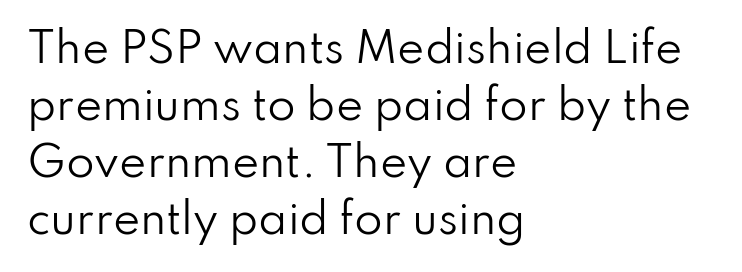
{"serif": "no", "italic": "no", "bold": "no", "weight": "regular", "width": "normal", "stroke_contrast": "low", "x_height": "small", "monospaced": "no", "underline": "no", "align": "left", "line_spacing": "normal", "line_spacing_ratio": 1.39, "letter_spacing": "normal", "letter_spacing_em": 0.0, "glyph_px": 41}
